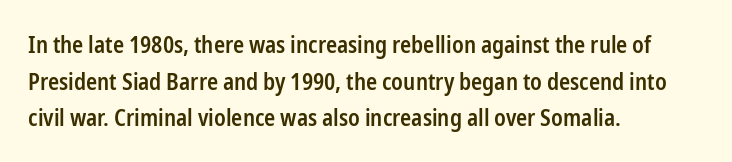
The type is set solid horizontally, with unmodified tracking. Visually the block forms a straight wall on the left and a jagged coastline on the right. Does the lettering tilt? It doesn't — this is upright. Baseline-to-baseline distance is the conventional proportion of letter height. Anything drawn beneath the words? Only blank space.
